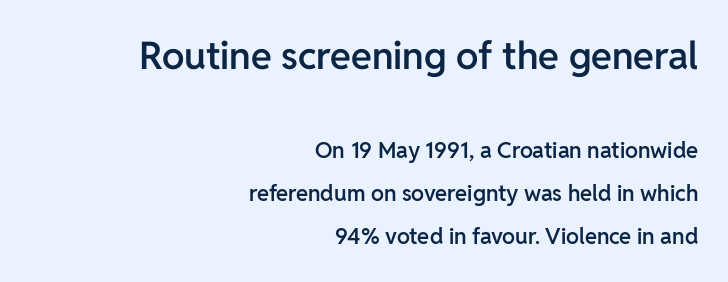
The image shows 38 px semibold sans-serif type, upright; set right-aligned, loose line spacing (1.96x), normal letter spacing, not underlined; the first (top) block is 1.73x larger; low stroke contrast and a medium x-height.
